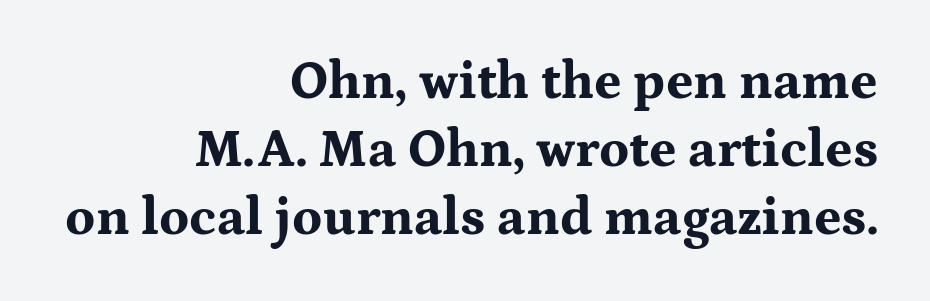
The image shows 53 px bold, wide serif type, upright; set right-aligned, normal line spacing (1.28x), normal letter spacing, not underlined; medium stroke contrast and a medium x-height.
